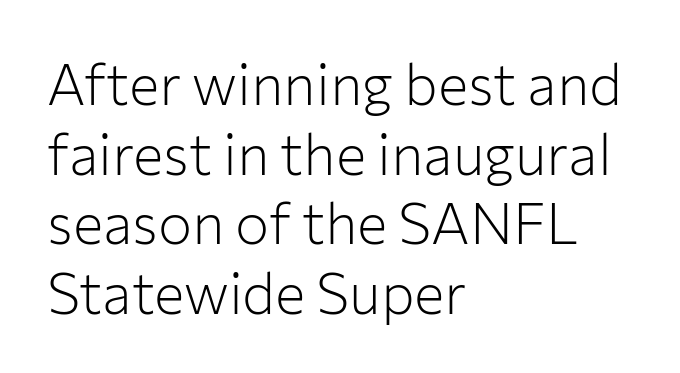
The image shows 57 px light sans-serif type, upright; set left-aligned, line spacing 1.22x, normal letter spacing, not underlined; low stroke contrast and a medium x-height.
